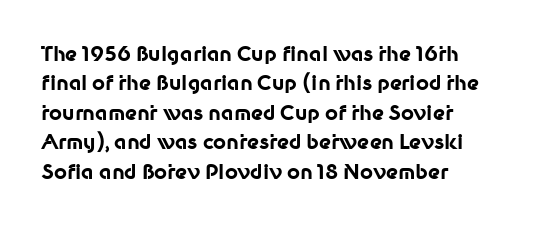
The image shows 20 px bold type, upright; set left-aligned, normal line spacing (1.47x), normal letter spacing, not underlined.
